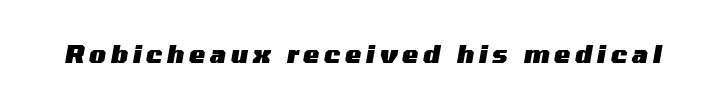
{"italic": "yes", "lean": "right", "slant_degrees": 10, "bold": "yes", "underline": "no", "letter_spacing": "wide", "letter_spacing_em": 0.21, "glyph_px": 24}
